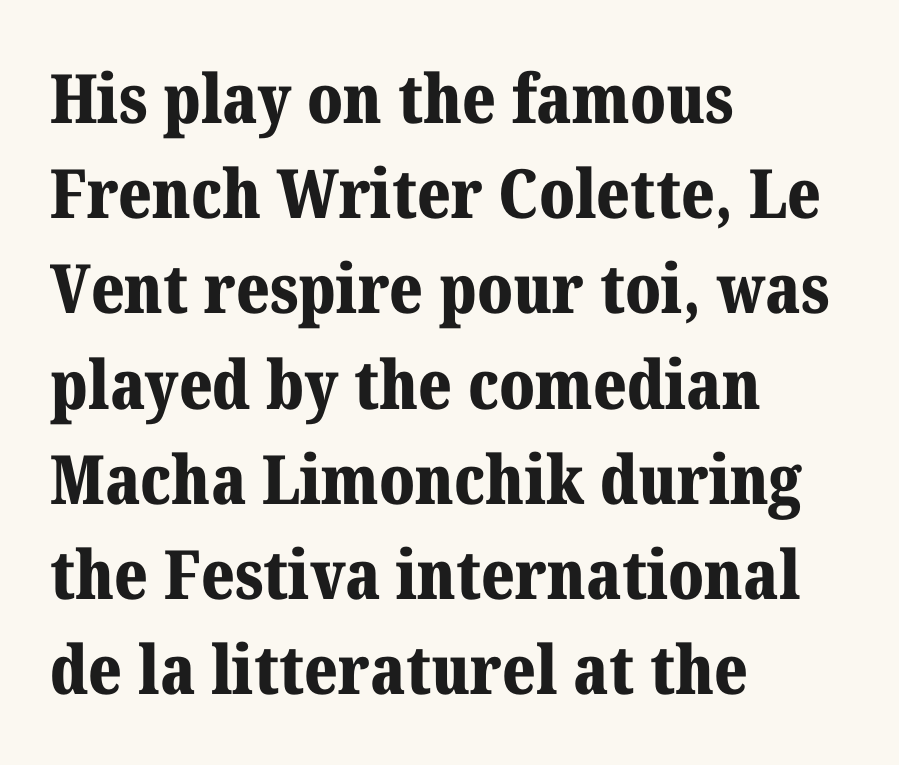
It's the straight-up-and-down kind of type. Reading down the block, your eye returns to a fixed left position each line. Caption: bold face, heavy strokes. Here the designer chose a conventional face with non-uniform glyph widths. A typesetter would call this leading conventional body-copy spacing.
